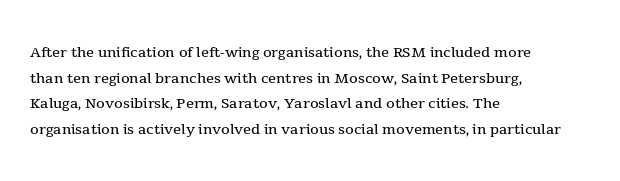
The image shows 20 px text type, upright; set left-aligned, normal line spacing (1.28x), normal letter spacing, not underlined.
